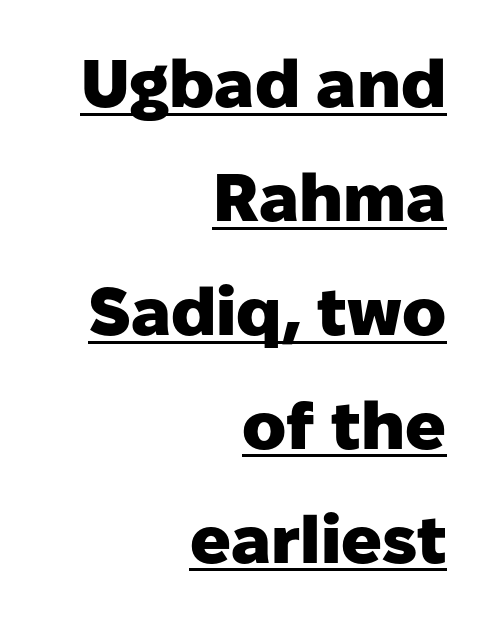
{"serif": "no", "italic": "no", "bold": "yes", "weight": "heavy", "width": "normal", "stroke_contrast": "low", "x_height": "medium", "monospaced": "no", "underline": "yes", "align": "right", "line_spacing": "normal", "line_spacing_ratio": 1.7, "letter_spacing": "normal", "letter_spacing_em": 0.0, "glyph_px": 67}
